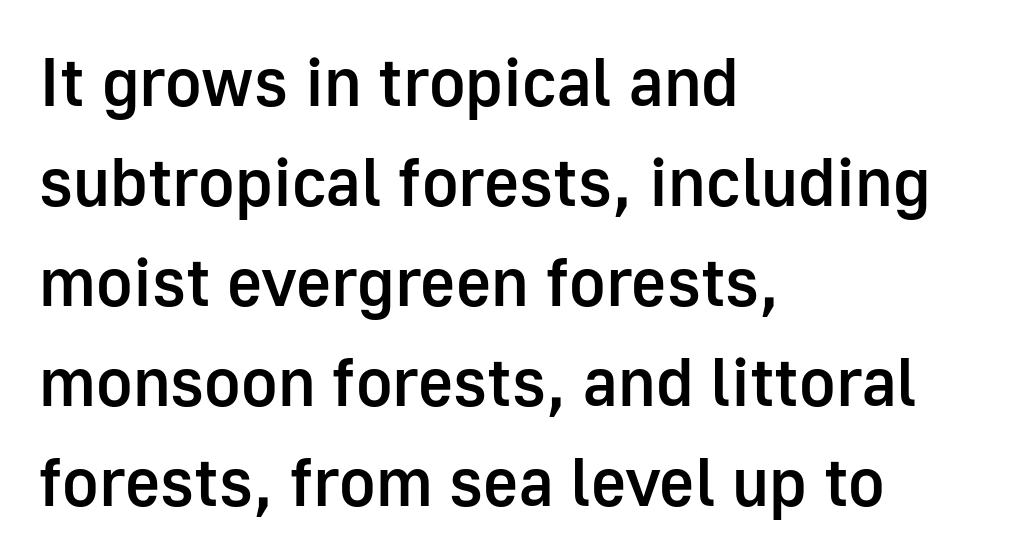
The image shows 68 px semibold sans-serif type, upright; set left-aligned, normal line spacing (1.47x), normal letter spacing, not underlined; low stroke contrast and a medium x-height.
